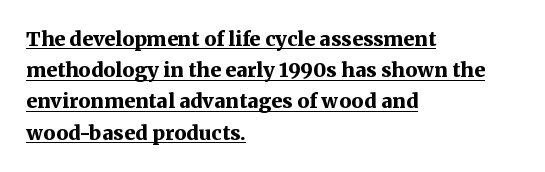
The image shows 20 px bold type, upright; set left-aligned, normal line spacing (1.56x), normal letter spacing, underlined.
